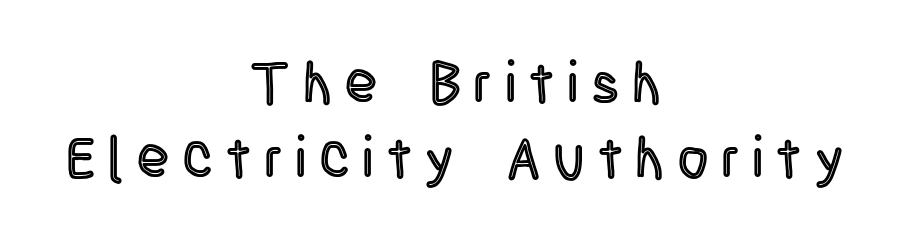
{"italic": "no", "width": "condensed", "x_height": "large", "monospaced": "no", "underline": "no", "align": "center", "line_spacing": "normal", "line_spacing_ratio": 1.29, "letter_spacing": "wide", "letter_spacing_em": 0.24, "glyph_px": 58}
